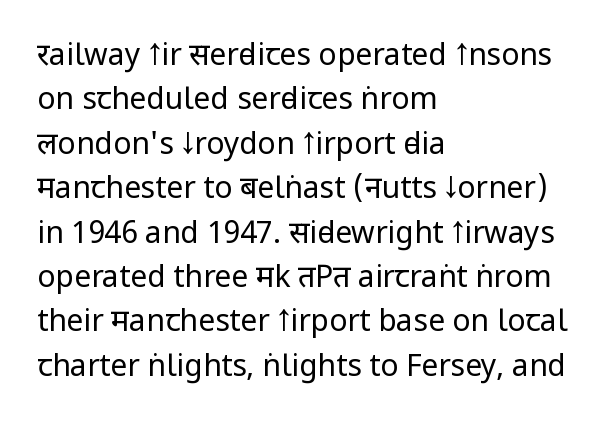
The image shows 30 px regular-weight, condensed sans-serif type, upright; set left-aligned, normal line spacing (1.48x), normal letter spacing, not underlined; low stroke contrast and a large x-height.
